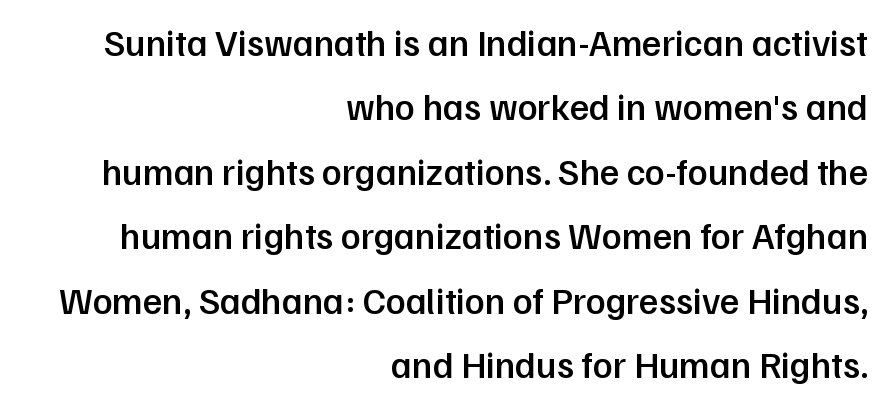
The image shows 37 px semibold sans-serif type, upright; set right-aligned, line spacing 1.74x, normal letter spacing, not underlined; low stroke contrast and a medium x-height.
